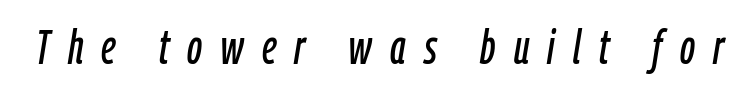
The image shows 49 px condensed type, italic (leaning right); set unusually wide letter spacing (+0.37 em), not underlined; low stroke contrast and a medium x-height.
